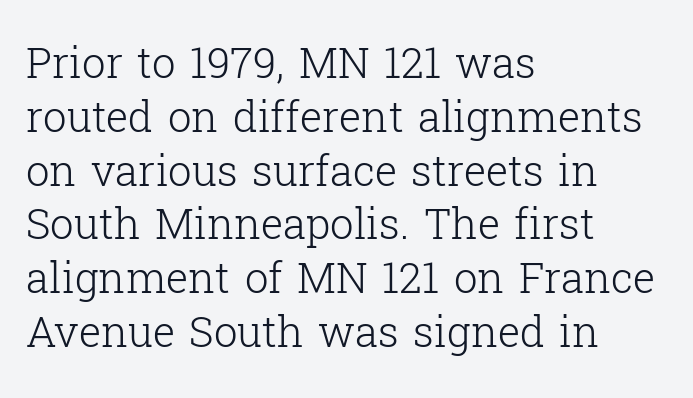
Q: Is the text bold? A: No.
Q: Is the text italic (slanted)? A: No, it is upright.
Q: Is the typeface a serif or a sans-serif typeface? A: Serif.
Q: Is the text underlined? A: No.
Q: How is the paragraph aligned? A: Left-aligned.
Q: Is the spacing between letters normal or unusually wide? A: Normal.
Q: Is the spacing between lines tight, normal or loose? A: Normal.
Q: Width (condensed, normal, or wide)? A: Normal.
Q: Stroke contrast? A: Low.
Q: x-height? A: Medium.
Q: Monospaced? A: No.
